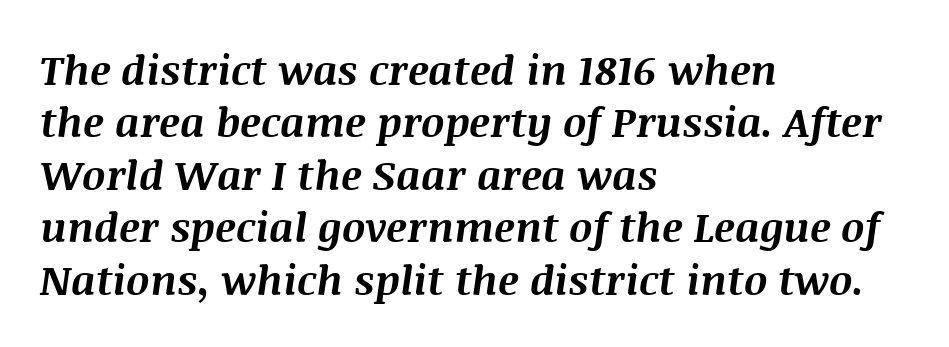
Yep, that's italic — everything's leaning. Think of a printed novel: that variable character pitch is what you see here. These lines stack with their left ends in a neat column. What's the leading like? Ordinary, nothing unusual. Between one letter and the next there's only the usual sliver of space. Stroke thickness is high; the sample reads as a true bold.
